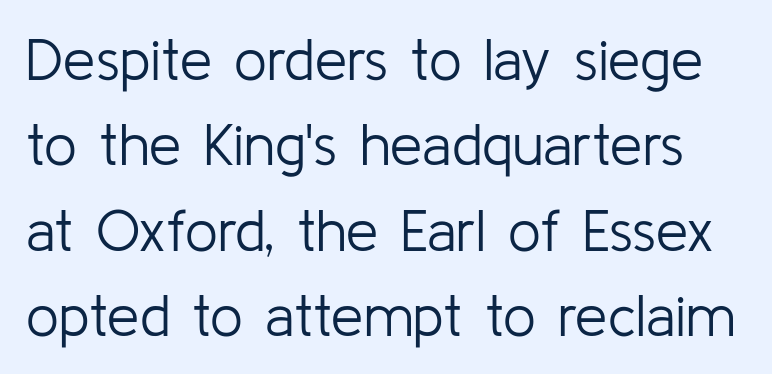
{"serif": "no", "italic": "no", "bold": "no", "weight": "light", "width": "normal", "stroke_contrast": "low", "x_height": "medium", "monospaced": "no", "underline": "no", "line_spacing": "normal", "line_spacing_ratio": 1.47, "letter_spacing": "normal", "letter_spacing_em": 0.0, "glyph_px": 58}
